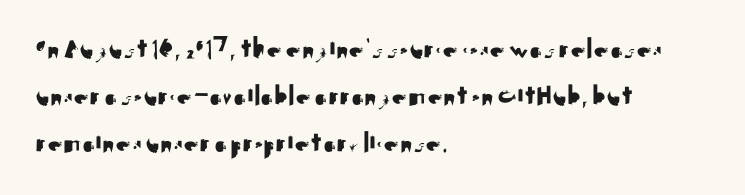
Q: Is the text italic (slanted)? A: No, it is upright.
Q: Is the typeface a serif or a sans-serif typeface? A: Sans-serif.
Q: Is the text underlined? A: No.
Q: How is the paragraph aligned? A: Left-aligned.
Q: Is the spacing between letters normal or unusually wide? A: Normal.
Q: Is the spacing between lines tight, normal or loose? A: Normal.
Q: Width (condensed, normal, or wide)? A: Normal.
Q: Stroke contrast? A: Medium.
Q: x-height? A: Small.
Q: Monospaced? A: No.
